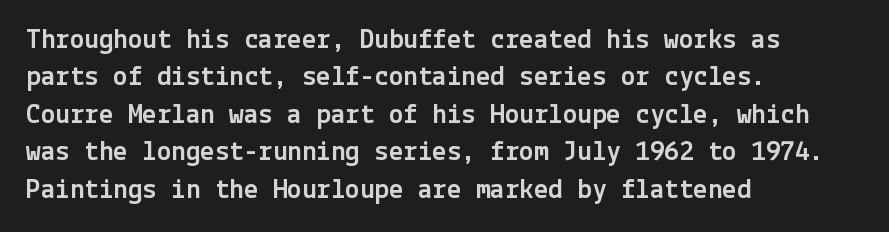
The image shows 29 px sans-serif type, upright; set left-aligned, normal line spacing (1.29x), normal letter spacing, not underlined; a medium x-height.
